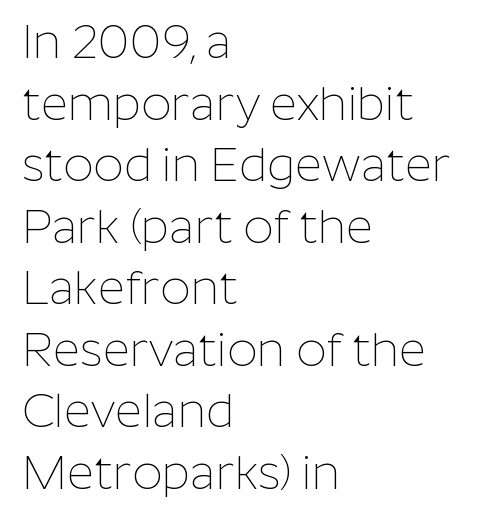
{"serif": "no", "italic": "no", "bold": "no", "weight": "thin", "width": "normal", "stroke_contrast": "low", "x_height": "medium", "monospaced": "no", "underline": "no", "align": "left", "line_spacing": "normal", "line_spacing_ratio": 1.31, "letter_spacing": "normal", "letter_spacing_em": 0.0, "glyph_px": 47}
